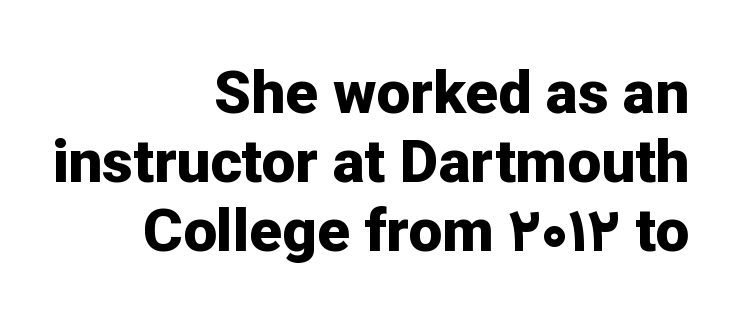
The designer went with a sans here, leaving each stem footless. Strong, thick strokes mark this as bold type. Every row of glyphs terminates at an identical x-position on the right. Is there any slant? The stems are plumb.
